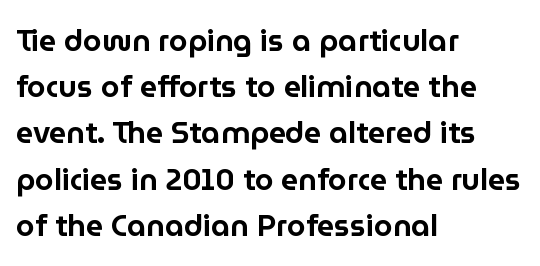
The designer left line spacing at the default. A sans-serif font was chosen for this passage. The lettering stays uniformly vertical, giving the passage a roman look. Type without underlining. Visually the block forms a straight wall on the left and a jagged coastline on the right.
